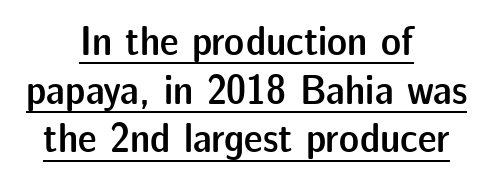
Look at the bottom of the vertical strokes: they stop flat, with no serifs. In terms of posture, this sample is upright. Here the designer chose a conventional face with non-uniform glyph widths. The line texture is even and compact thanks to regular tracking. The string is rendered with underlining switched on. Weight check: semibold — heavier than regular, not quite bold.
